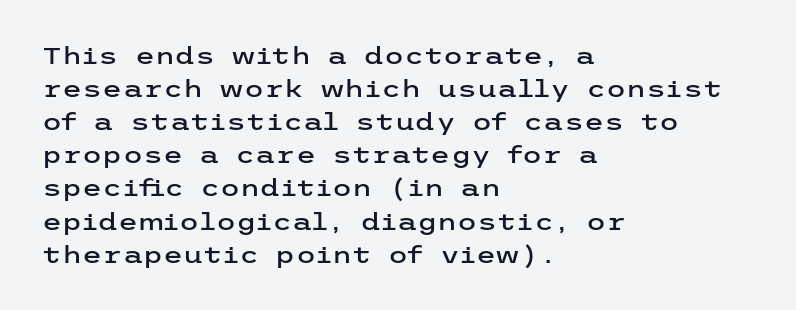
Q: Is the text italic (slanted)? A: No, it is upright.
Q: Is the text underlined? A: No.
Q: How is the paragraph aligned? A: Left-aligned.
Q: Is the spacing between letters normal or unusually wide? A: Normal.
Q: Is the spacing between lines tight, normal or loose? A: Normal.
